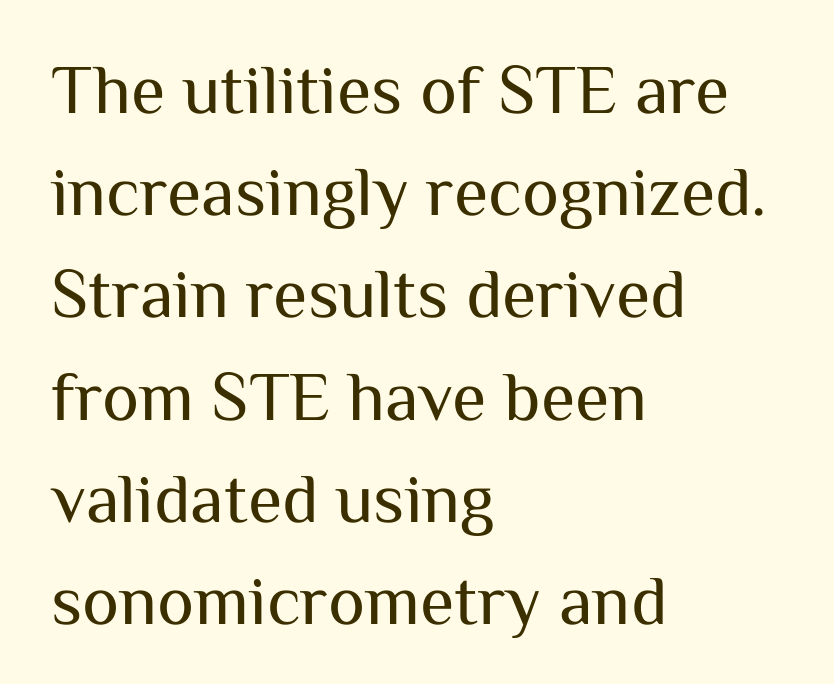
Q: Is the text bold? A: No.
Q: Is the text italic (slanted)? A: No, it is upright.
Q: Is the typeface a serif or a sans-serif typeface? A: Sans-serif.
Q: Is the text underlined? A: No.
Q: How is the paragraph aligned? A: Left-aligned.
Q: Is the spacing between letters normal or unusually wide? A: Normal.
Q: Is the spacing between lines tight, normal or loose? A: Normal.
Q: Width (condensed, normal, or wide)? A: Normal.
Q: Stroke contrast? A: Medium.
Q: x-height? A: Medium.
Q: Monospaced? A: No.
